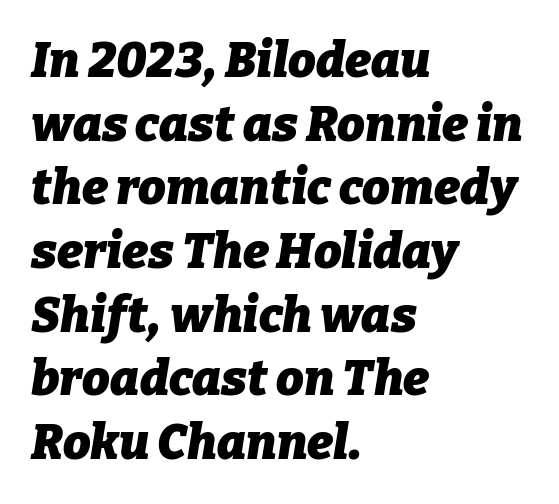
{"italic": "yes", "lean": "right", "slant_degrees": 9, "bold": "yes", "weight": "heavy", "width": "normal", "stroke_contrast": "low", "x_height": "medium", "monospaced": "no", "underline": "no", "align": "left", "line_spacing": "normal", "line_spacing_ratio": 1.3, "letter_spacing": "normal", "letter_spacing_em": 0.0, "glyph_px": 49}
